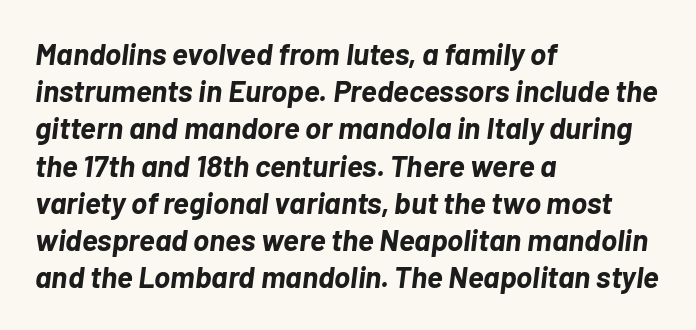
The image shows 30 px bold type, italic (leaning right); set left-aligned, line spacing 1.24x, normal letter spacing, not underlined; low stroke contrast and a medium x-height.
